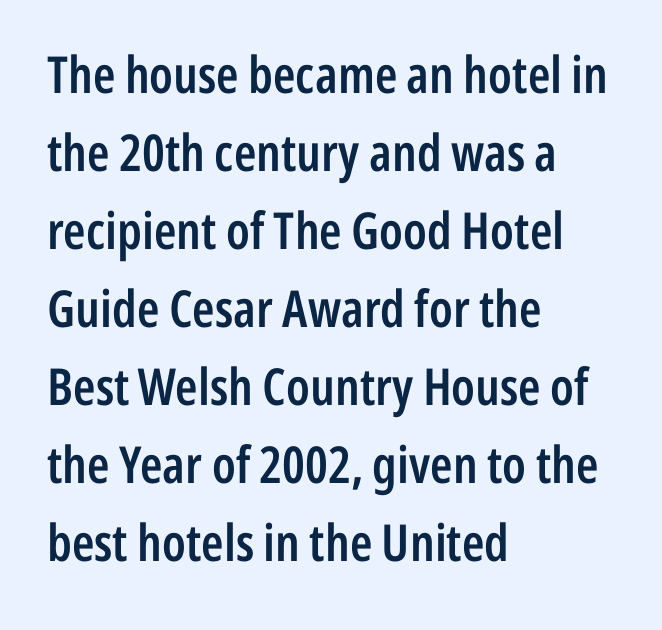
{"serif": "no", "italic": "no", "bold": "semi", "weight": "semibold", "width": "condensed", "stroke_contrast": "low", "x_height": "medium", "monospaced": "no", "underline": "no", "align": "left", "line_spacing": "normal", "line_spacing_ratio": 1.53, "letter_spacing": "normal", "letter_spacing_em": 0.0, "glyph_px": 51}
